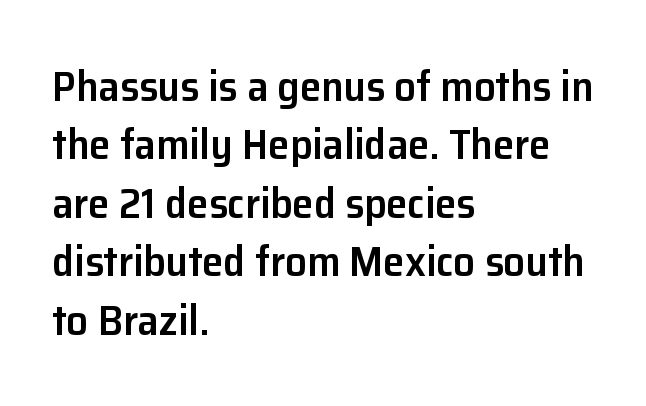
Is the type bold? Partly — it's a semibold, heavier than regular but not fully bold. Spacing verdict: proportional, widths tailored to each character. Words appear dense and cohesive because spacing is normal. If you measured baseline to baseline, you'd find a middling distance. A bare baseline throughout the passage. Caption: multi-line text, flush left, ragged right.
